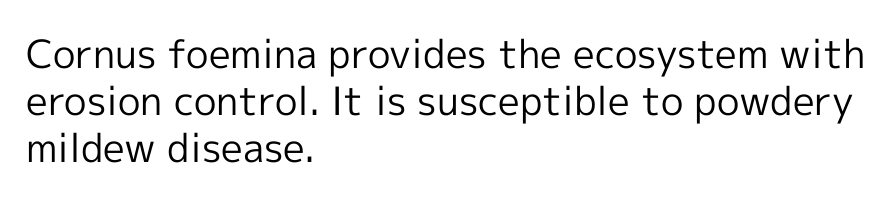
Line starts are locked; line ends wander. Has an underline been added? It has not. Character widths vary here, with narrow letters taking less room than wide ones. The designer went with a sans here, leaving each stem footless.
